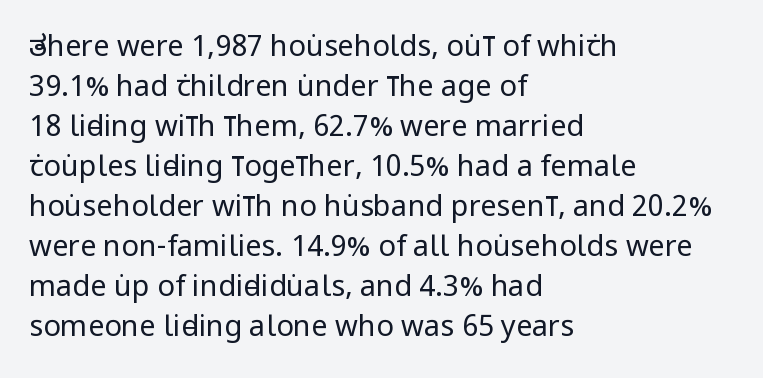
Q: Is the text bold? A: No.
Q: Is the text italic (slanted)? A: No, it is upright.
Q: Is the typeface a serif or a sans-serif typeface? A: Sans-serif.
Q: Is the text underlined? A: No.
Q: How is the paragraph aligned? A: Left-aligned.
Q: Is the spacing between letters normal or unusually wide? A: Normal.
Q: Is the spacing between lines tight, normal or loose? A: Normal.
Q: Width (condensed, normal, or wide)? A: Condensed.
Q: Stroke contrast? A: Low.
Q: x-height? A: Large.
Q: Monospaced? A: No.
